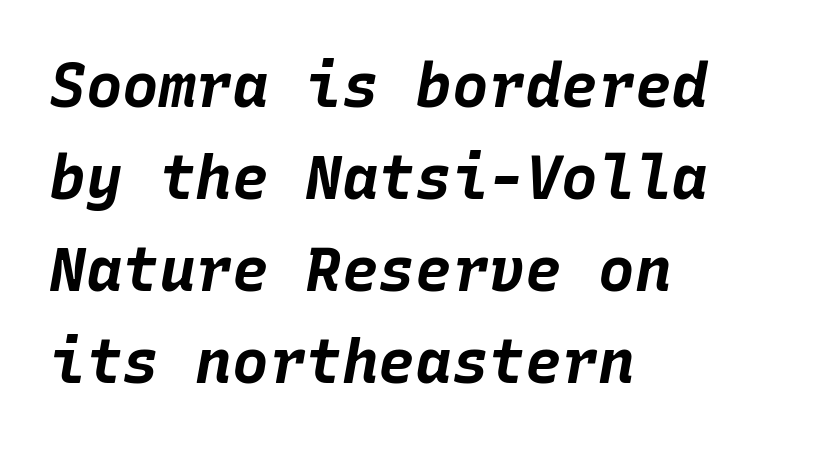
Q: Is the text bold? A: Yes.
Q: Is the text italic (slanted)? A: Yes, it leans right by about 10 degrees.
Q: Is the text underlined? A: No.
Q: How is the paragraph aligned? A: Left-aligned.
Q: Is the spacing between letters normal or unusually wide? A: Normal.
Q: Is the spacing between lines tight, normal or loose? A: Normal.
Q: Width (condensed, normal, or wide)? A: Normal.
Q: Stroke contrast? A: Low.
Q: x-height? A: Large.
Q: Monospaced? A: Yes.
